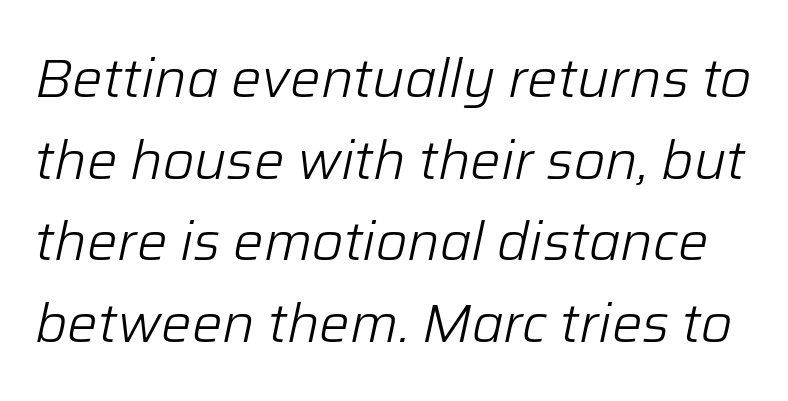
Q: Is the text bold? A: No.
Q: Is the text italic (slanted)? A: Yes, it leans right by about 12 degrees.
Q: Is the text underlined? A: No.
Q: Is the spacing between letters normal or unusually wide? A: Normal.
Q: Is the spacing between lines tight, normal or loose? A: Normal.
Q: Width (condensed, normal, or wide)? A: Normal.
Q: Stroke contrast? A: Low.
Q: x-height? A: Medium.
Q: Monospaced? A: No.
